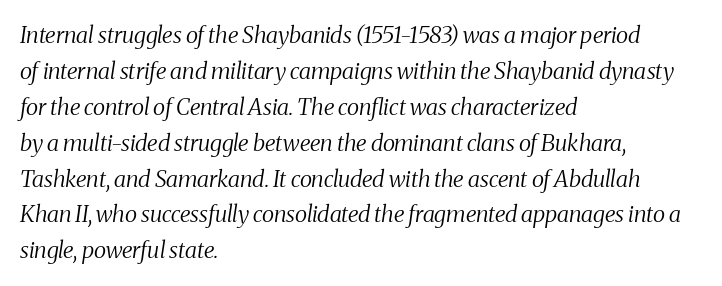
{"italic": "yes", "lean": "right", "slant_degrees": 8, "bold": "no", "underline": "no", "align": "left", "line_spacing": "normal", "line_spacing_ratio": 1.56, "letter_spacing": "normal", "letter_spacing_em": 0.0, "glyph_px": 23}
